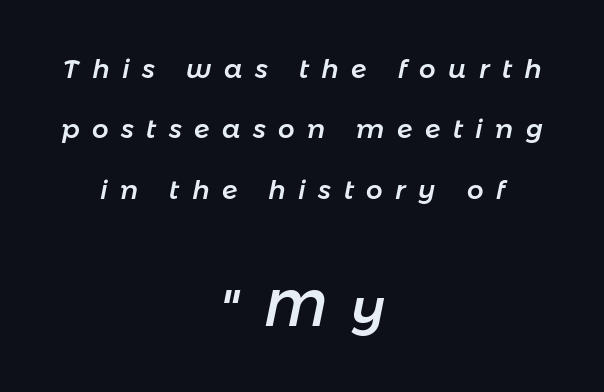
Q: Is the text italic (slanted)? A: Yes, it leans right by about 11 degrees.
Q: Is the text underlined? A: No.
Q: How is the paragraph aligned? A: Centered.
Q: Is the spacing between letters normal or unusually wide? A: Unusually wide.
Q: Is the spacing between lines tight, normal or loose? A: Loose.
Q: Which block of text is set in a larger size, the first (top) or the second (bottom)? A: The second (bottom) one.
Q: Width (condensed, normal, or wide)? A: Normal.
Q: Stroke contrast? A: Low.
Q: x-height? A: Medium.
Q: Monospaced? A: No.
